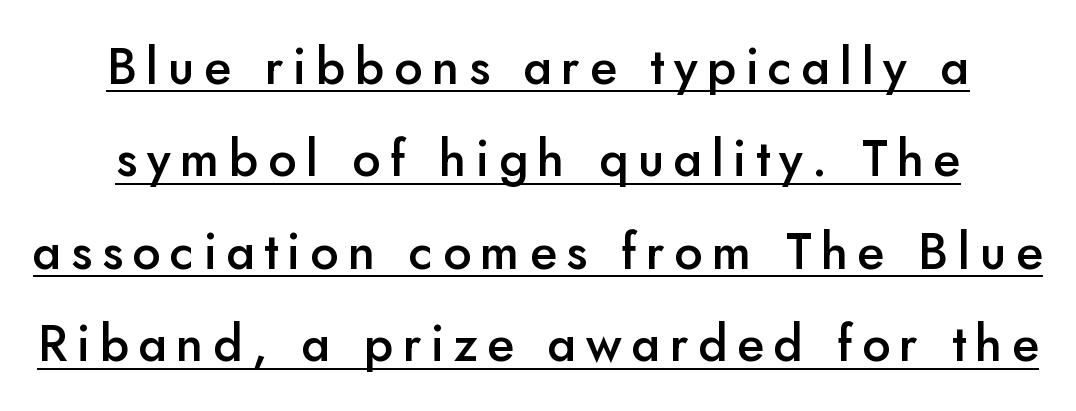
Q: Is the text bold? A: Semi-bold.
Q: Is the text italic (slanted)? A: No, it is upright.
Q: Is the typeface a serif or a sans-serif typeface? A: Sans-serif.
Q: Is the text underlined? A: Yes.
Q: How is the paragraph aligned? A: Centered.
Q: Width (condensed, normal, or wide)? A: Normal.
Q: Stroke contrast? A: Low.
Q: x-height? A: Small.
Q: Monospaced? A: No.
